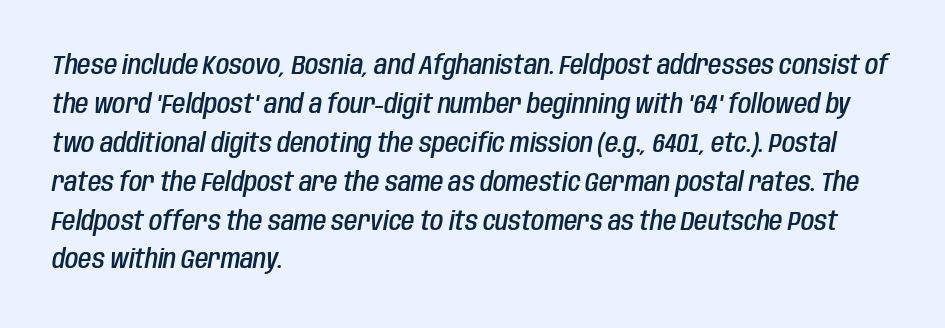
The strokes are fattened partway — semibold, not bold. The gap between lines stays unmarked. Line spacing here is normal. Notice how the passage keeps a crisp vertical edge on the left only.
